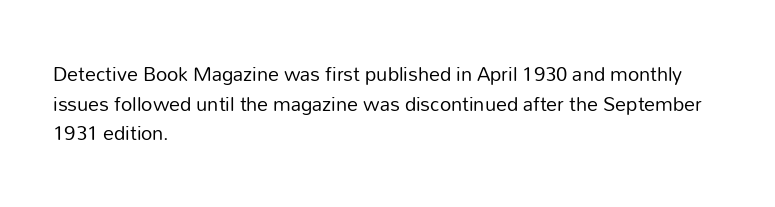
The image shows 22 px text type, upright; set left-aligned, normal line spacing (1.35x), normal letter spacing, not underlined.
